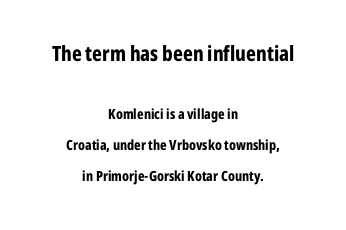
{"italic": "no", "bold": "yes", "underline": "no", "align": "center", "line_spacing": "loose", "line_spacing_ratio": 2.23, "letter_spacing": "normal", "letter_spacing_em": 0.0, "larger_block": "first", "size_ratio": 1.5, "glyph_px": 21}
